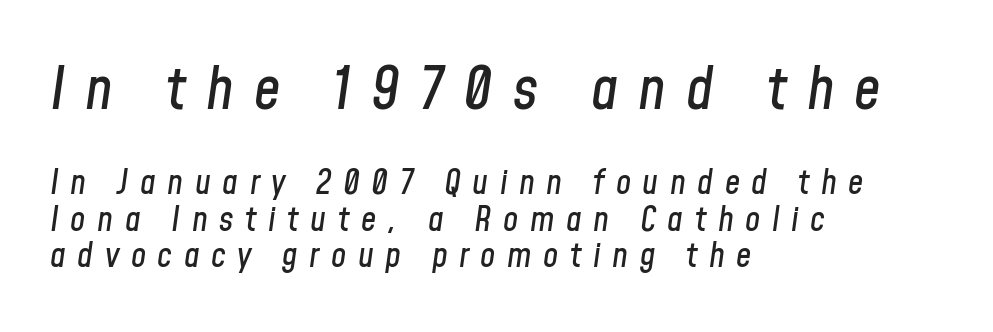
The image shows 59 px condensed type, italic (leaning right); set left-aligned, tight line spacing (1.07x), unusually wide letter spacing (+0.34 em), not underlined; the first (top) block is 1.74x larger; low stroke contrast and a medium x-height.
